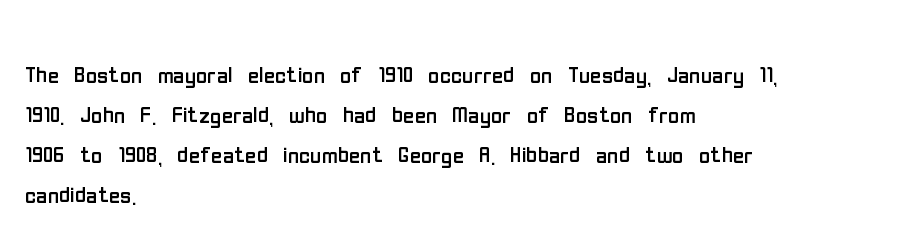
{"serif": "no", "italic": "no", "bold": "no", "weight": "regular", "width": "condensed", "stroke_contrast": "low", "x_height": "medium", "monospaced": "no", "underline": "no", "align": "left", "line_spacing": "normal", "line_spacing_ratio": 1.29, "letter_spacing": "normal", "letter_spacing_em": 0.0, "glyph_px": 31}
